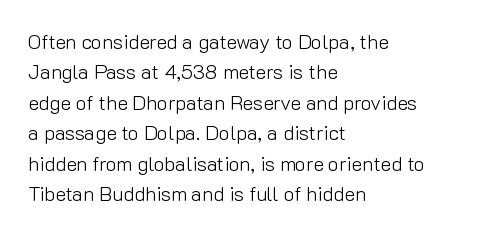
{"italic": "no", "bold": "no", "underline": "no", "align": "left", "line_spacing": "normal", "line_spacing_ratio": 1.52, "letter_spacing": "normal", "letter_spacing_em": 0.0, "glyph_px": 20}
